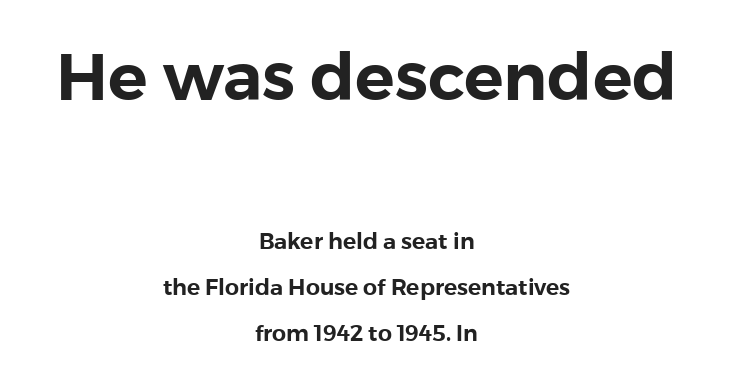
Q: Is the text italic (slanted)? A: No, it is upright.
Q: Is the typeface a serif or a sans-serif typeface? A: Sans-serif.
Q: Is the text underlined? A: No.
Q: How is the paragraph aligned? A: Centered.
Q: Is the spacing between letters normal or unusually wide? A: Normal.
Q: Is the spacing between lines tight, normal or loose? A: Loose.
Q: Which block of text is set in a larger size, the first (top) or the second (bottom)? A: The first (top) one.
Q: Width (condensed, normal, or wide)? A: Normal.
Q: x-height? A: Medium.
Q: Monospaced? A: No.
